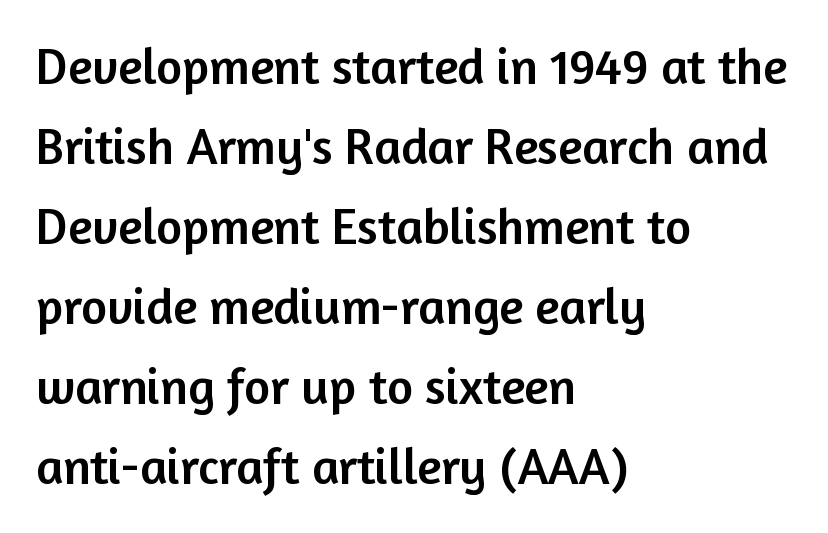
Note the varied advance widths — an 'i' is clearly narrower than an 'm'. Regular leading. The font's upright variant was chosen for this text. The glyphs in this specimen are sans serif.
